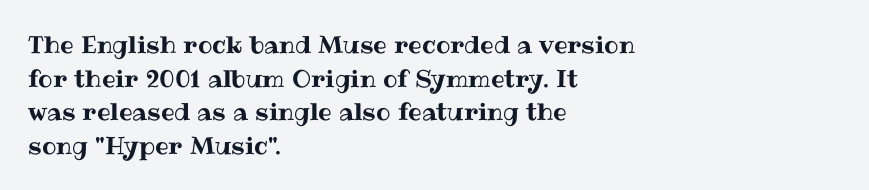
Q: Is the text italic (slanted)? A: No, it is upright.
Q: Is the text underlined? A: No.
Q: How is the paragraph aligned? A: Left-aligned.
Q: Is the spacing between letters normal or unusually wide? A: Normal.
Q: Is the spacing between lines tight, normal or loose? A: Normal.
